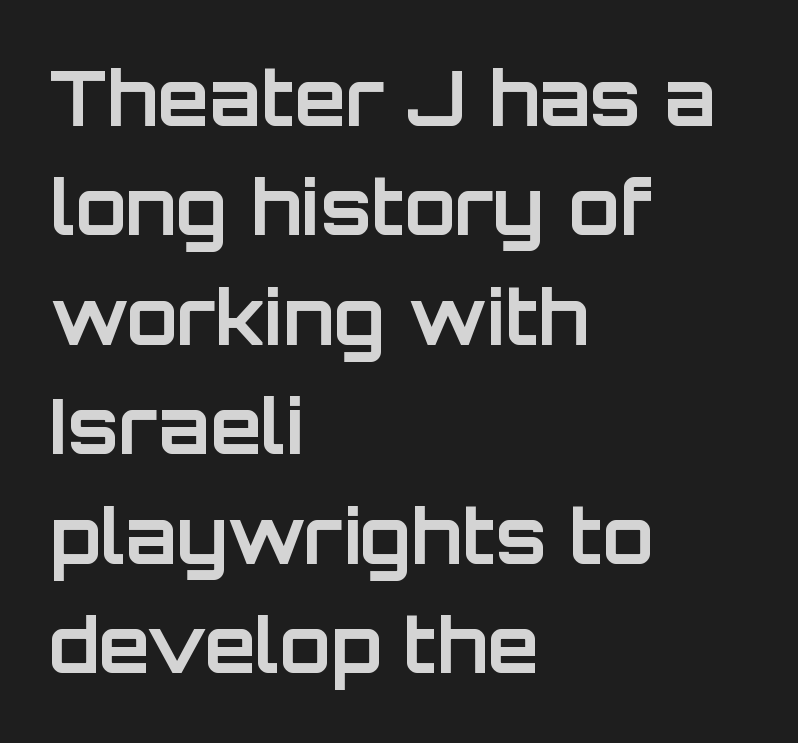
The image shows 75 px bold sans-serif type, upright; set left-aligned, normal line spacing (1.46x), normal letter spacing, not underlined; low stroke contrast and a large x-height.
